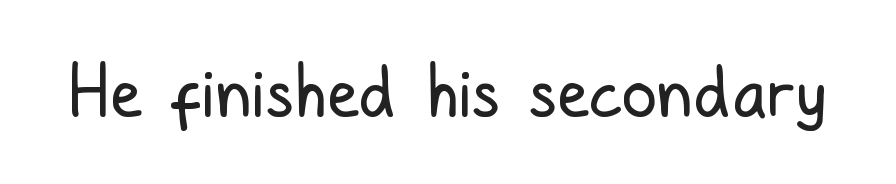
Type style note: lacks serifs. Caption: standard tracking, unaltered. When letters stand straight like this, we call the style roman or upright. A quiet, ordinary-to-light weight characterises the typeface. Here the designer chose a conventional face with non-uniform glyph widths.
